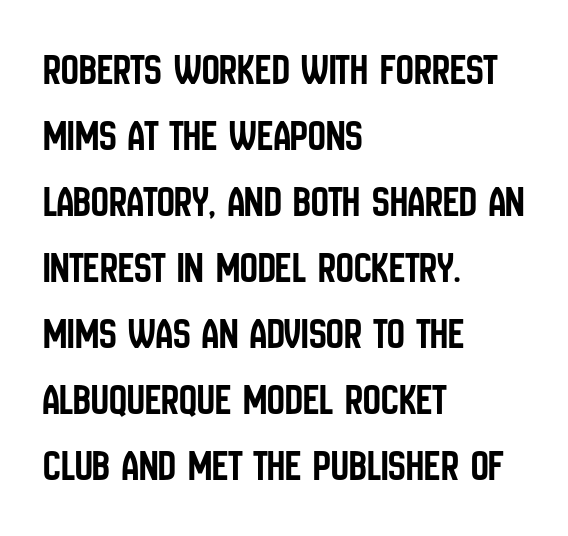
{"serif": "no", "italic": "no", "width": "condensed", "stroke_contrast": "low", "x_height": "large", "monospaced": "no", "underline": "no", "align": "left", "line_spacing": "normal", "line_spacing_ratio": 1.5, "letter_spacing": "normal", "letter_spacing_em": 0.0, "glyph_px": 44}
